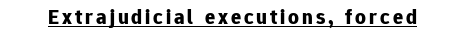
Q: Is the text bold? A: Yes.
Q: Is the text italic (slanted)? A: No, it is upright.
Q: Is the text underlined? A: Yes.
